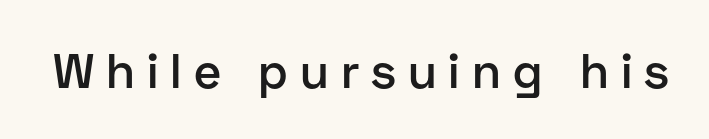
Rendered with straight, roman letterforms. Each letter's strokes conclude bluntly, with no projecting serifs. These lines are rendered in a variable-pitch font. How heavy is the stroke? Medium-heavy — a semibold, shy of bold.
